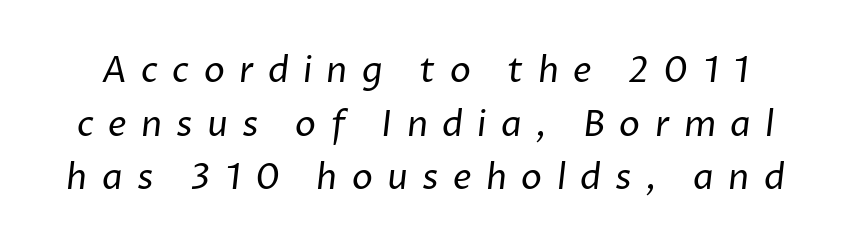
Honestly, the letter spacing is so wide it's the main thing you notice. Spacing verdict: proportional, widths tailored to each character. The cut favours lightness, reaching ordinary text weight at its darkest. The space between consecutive lines is moderate. Classification — sans serif.
